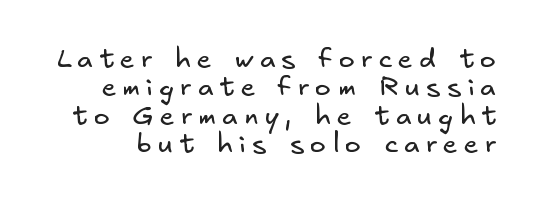
The image shows 27 px text type; set tight line spacing (1.05x), unusually wide letter spacing (+0.23 em), not underlined.
